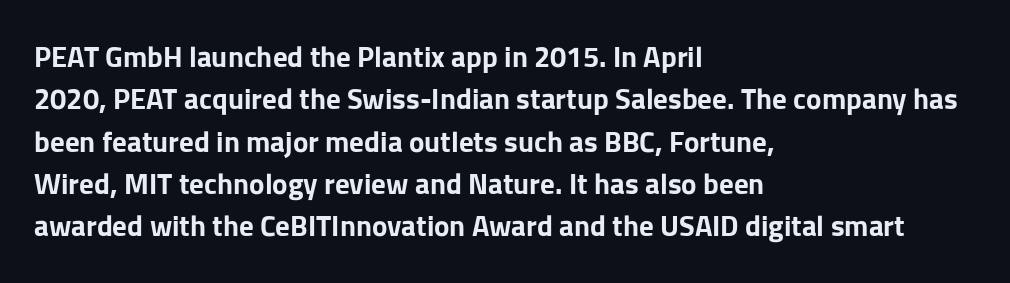
The image shows 29 px bold sans-serif type, upright; set left-aligned, normal line spacing (1.46x), normal letter spacing, not underlined; low stroke contrast and a medium x-height.
